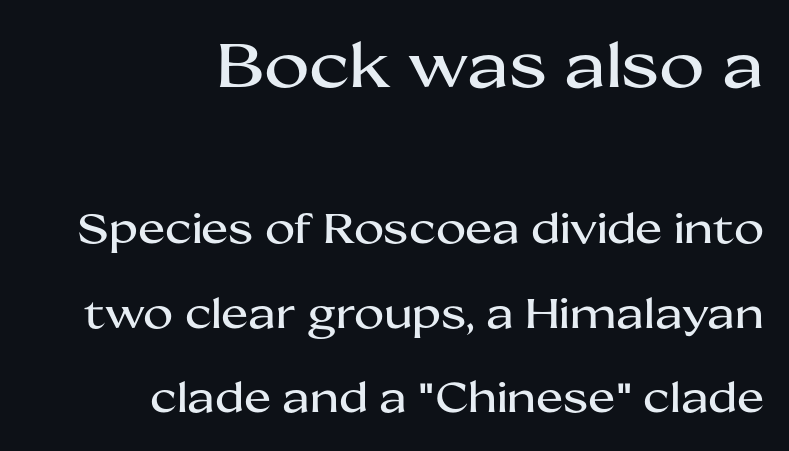
The image shows 62 px wide type, upright; set right-aligned, loose line spacing (2.06x), normal letter spacing, not underlined; the first (top) block is 1.51x larger; medium stroke contrast and a medium x-height.
